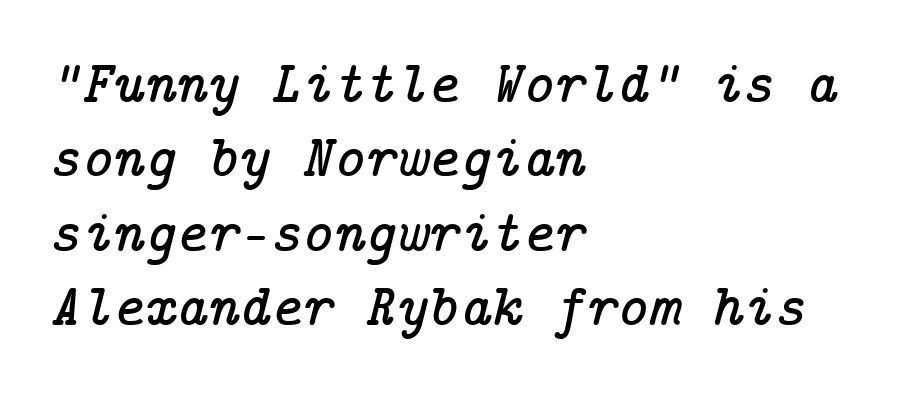
{"serif": "yes", "italic": "yes", "lean": "right", "slant_degrees": 14, "width": "normal", "stroke_contrast": "low", "x_height": "medium", "underline": "no", "align": "left", "line_spacing_ratio": 1.24, "letter_spacing": "normal", "letter_spacing_em": 0.0, "glyph_px": 60}
